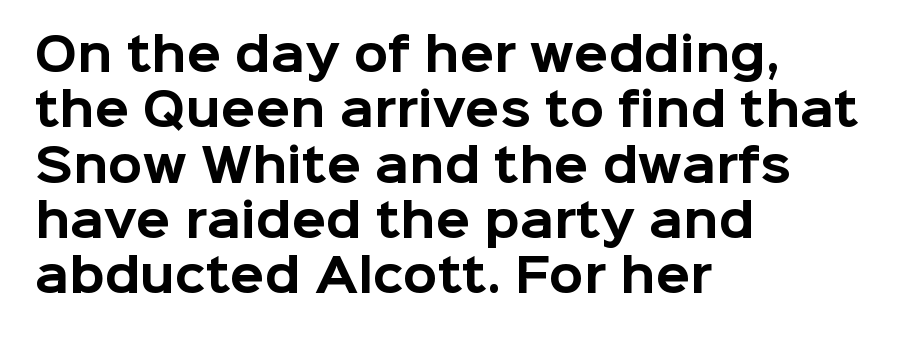
{"serif": "no", "italic": "no", "bold": "yes", "weight": "bold", "width": "normal", "stroke_contrast": "low", "x_height": "medium", "monospaced": "no", "underline": "no", "align": "left", "line_spacing_ratio": 1.23, "letter_spacing": "normal", "letter_spacing_em": 0.0, "glyph_px": 45}
